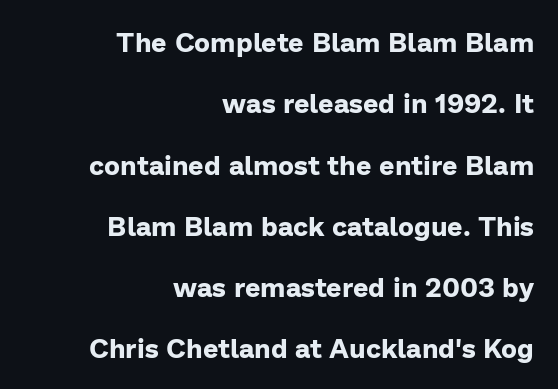
Q: Is the text bold? A: Yes.
Q: Is the text italic (slanted)? A: No, it is upright.
Q: Is the text underlined? A: No.
Q: How is the paragraph aligned? A: Right-aligned.
Q: Is the spacing between letters normal or unusually wide? A: Normal.
Q: Is the spacing between lines tight, normal or loose? A: Loose.
